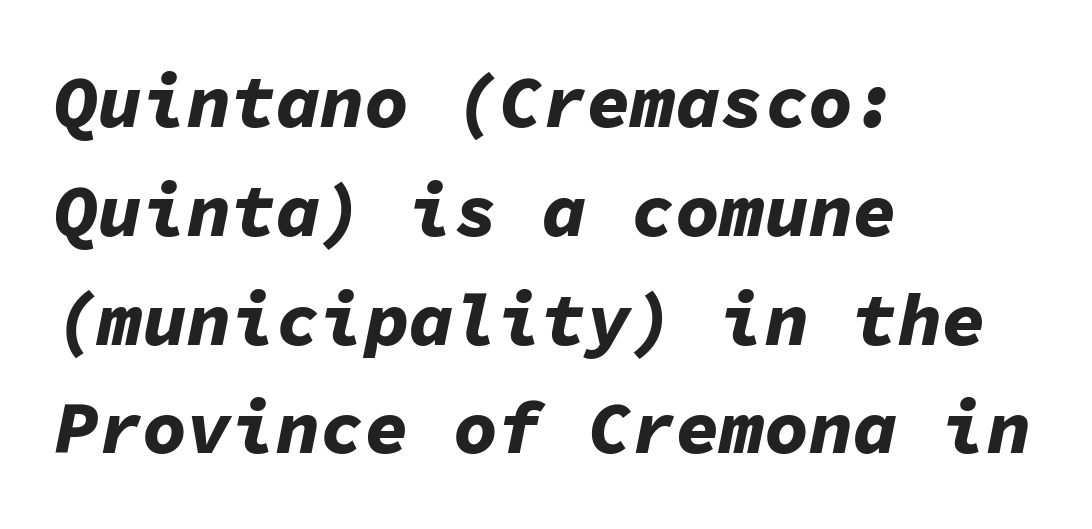
The image shows 74 px bold type, italic (leaning right), monospaced; set left-aligned, normal line spacing (1.47x), normal letter spacing, not underlined; low stroke contrast and a medium x-height.
